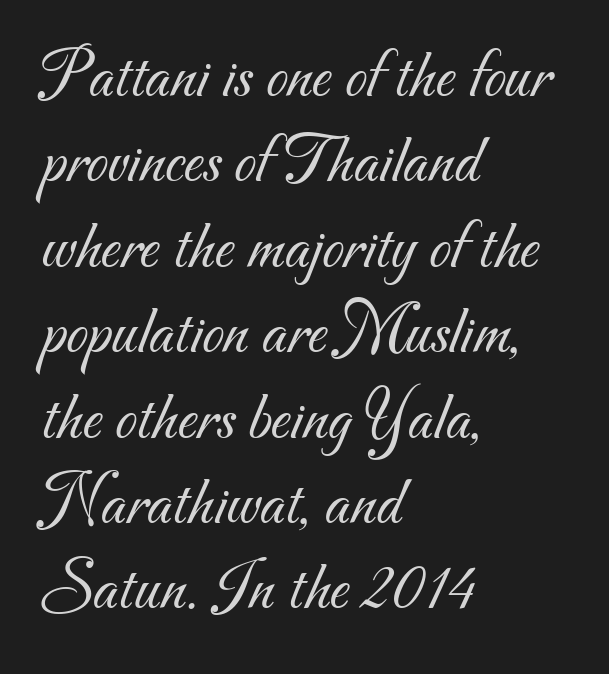
Q: Is the text bold? A: No.
Q: Is the typeface a serif or a sans-serif typeface? A: Sans-serif.
Q: Is the text underlined? A: No.
Q: How is the paragraph aligned? A: Left-aligned.
Q: Is the spacing between letters normal or unusually wide? A: Normal.
Q: Width (condensed, normal, or wide)? A: Normal.
Q: Stroke contrast? A: Medium.
Q: x-height? A: Small.
Q: Monospaced? A: No.
